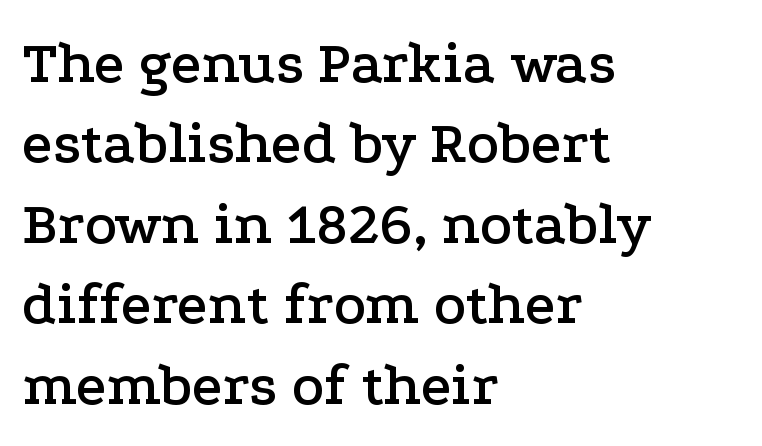
The image shows 60 px wide serif type, upright; set left-aligned, normal line spacing (1.34x), normal letter spacing, not underlined; low stroke contrast and a medium x-height.
